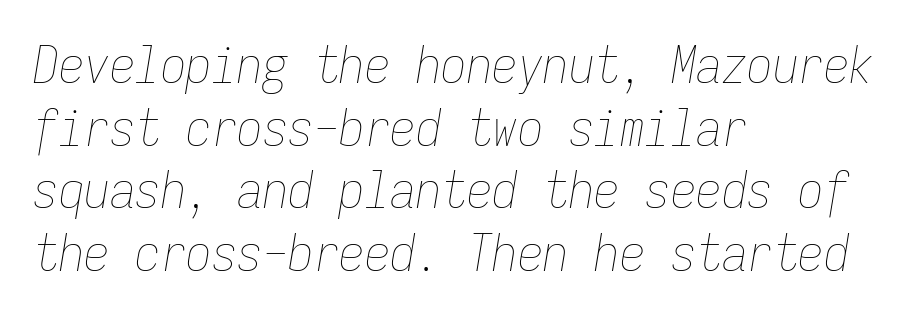
{"italic": "yes", "lean": "right", "slant_degrees": 9, "bold": "no", "weight": "thin", "width": "condensed", "stroke_contrast": "low", "x_height": "medium", "monospaced": "yes", "underline": "no", "align": "left", "line_spacing_ratio": 1.23, "letter_spacing": "normal", "letter_spacing_em": 0.0, "glyph_px": 51}
